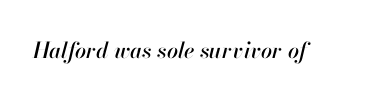
Q: Is the text italic (slanted)? A: Yes, it leans right by about 13 degrees.
Q: Is the text underlined? A: No.
Q: Is the spacing between letters normal or unusually wide? A: Normal.
